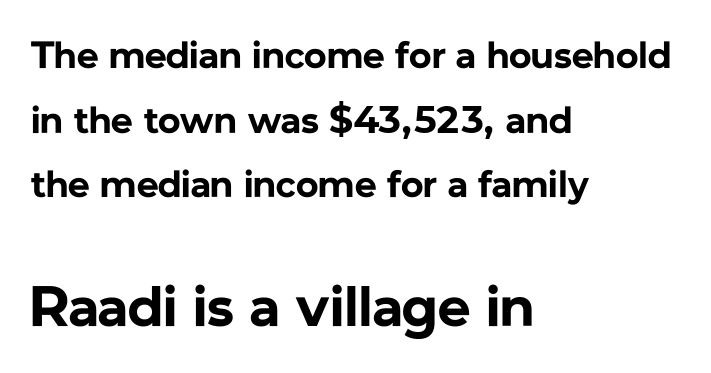
{"serif": "no", "italic": "no", "bold": "yes", "weight": "bold", "width": "normal", "stroke_contrast": "low", "x_height": "medium", "monospaced": "no", "underline": "no", "align": "left", "line_spacing": "normal", "line_spacing_ratio": 1.7, "letter_spacing": "normal", "letter_spacing_em": 0.0, "larger_block": "second", "size_ratio": 1.5, "glyph_px": 57}
